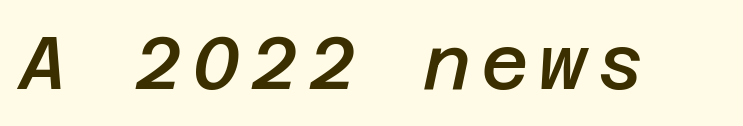
The words here are not underlined. This is oblique type, the kind used for emphasis or titles. Its strokes are somewhat broadened, the hallmark of semibold type.
